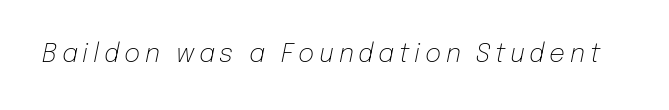
The image shows 25 px text type, italic (leaning right); set not underlined.
